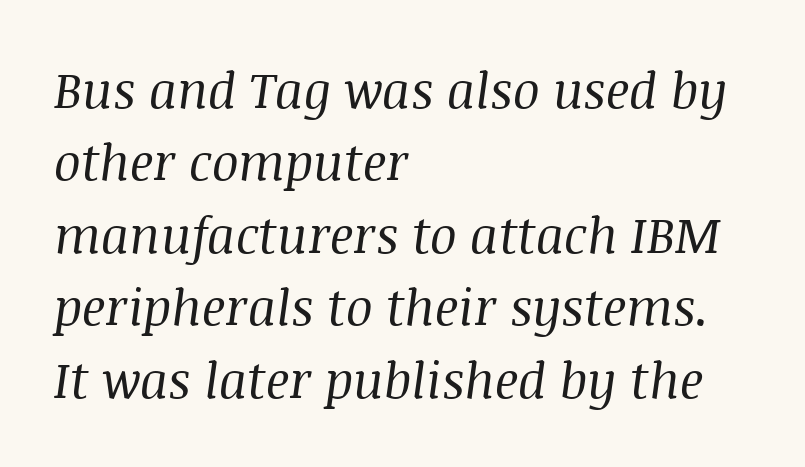
The image shows 50 px regular-weight serif type, italic (leaning right); set left-aligned, normal line spacing (1.45x), normal letter spacing, not underlined; medium stroke contrast and a large x-height.
